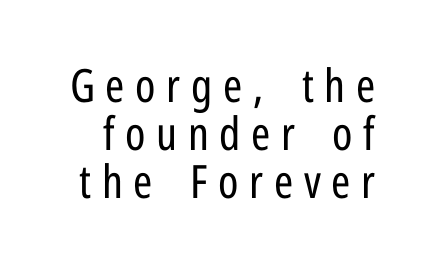
Q: Is the text bold? A: No.
Q: Is the text italic (slanted)? A: No, it is upright.
Q: Is the typeface a serif or a sans-serif typeface? A: Sans-serif.
Q: Is the text underlined? A: No.
Q: Is the spacing between letters normal or unusually wide? A: Unusually wide.
Q: Is the spacing between lines tight, normal or loose? A: Tight.
Q: Width (condensed, normal, or wide)? A: Condensed.
Q: Stroke contrast? A: Low.
Q: x-height? A: Medium.
Q: Monospaced? A: No.
